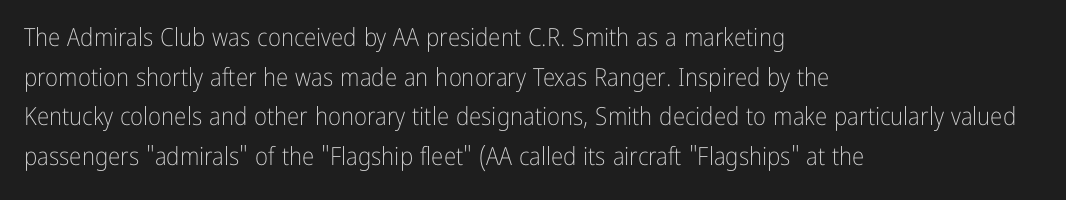
{"italic": "no", "bold": "no", "underline": "no", "align": "left", "line_spacing": "normal", "line_spacing_ratio": 1.59, "letter_spacing": "normal", "letter_spacing_em": 0.0, "glyph_px": 25}
